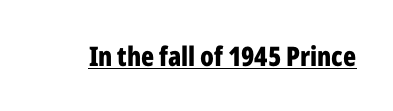
{"italic": "no", "bold": "yes", "underline": "yes", "letter_spacing": "normal", "letter_spacing_em": 0.0, "glyph_px": 27}
